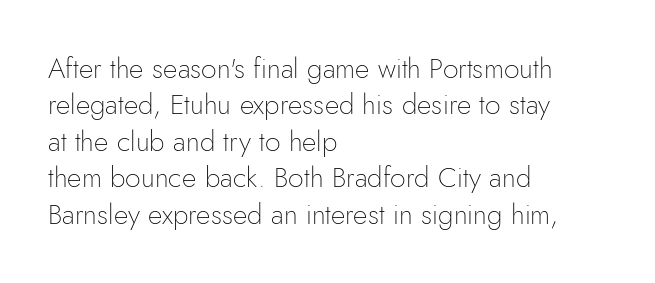
Vertical strokes here are truly vertical. The lines sit at an ordinary, default distance from one another. The face used here is rendered with its standard letterfit. This reads as an unemphasized weight, regular at the heaviest. Horizontally, the lines are justified to the leading edge only. Check where the strokes stop: nothing finishes them off — pure sans.
